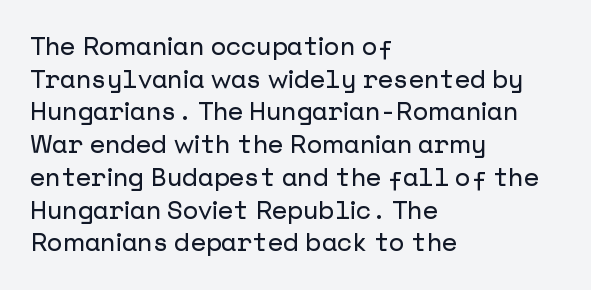
Q: Is the text italic (slanted)? A: No, it is upright.
Q: Is the text underlined? A: No.
Q: How is the paragraph aligned? A: Left-aligned.
Q: Is the spacing between letters normal or unusually wide? A: Normal.
Q: Is the spacing between lines tight, normal or loose? A: Normal.
